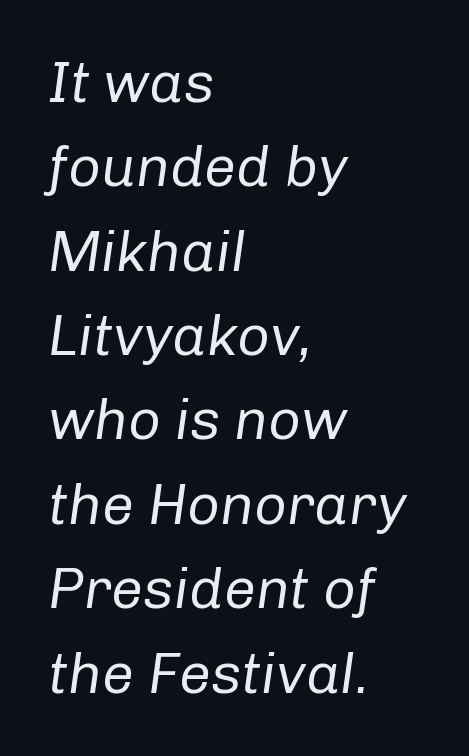
Q: Is the text bold? A: No.
Q: Is the text italic (slanted)? A: Yes, it leans right by about 8 degrees.
Q: Is the text underlined? A: No.
Q: How is the paragraph aligned? A: Left-aligned.
Q: Is the spacing between letters normal or unusually wide? A: Normal.
Q: Is the spacing between lines tight, normal or loose? A: Normal.
Q: Width (condensed, normal, or wide)? A: Normal.
Q: Stroke contrast? A: Low.
Q: x-height? A: Medium.
Q: Monospaced? A: No.
